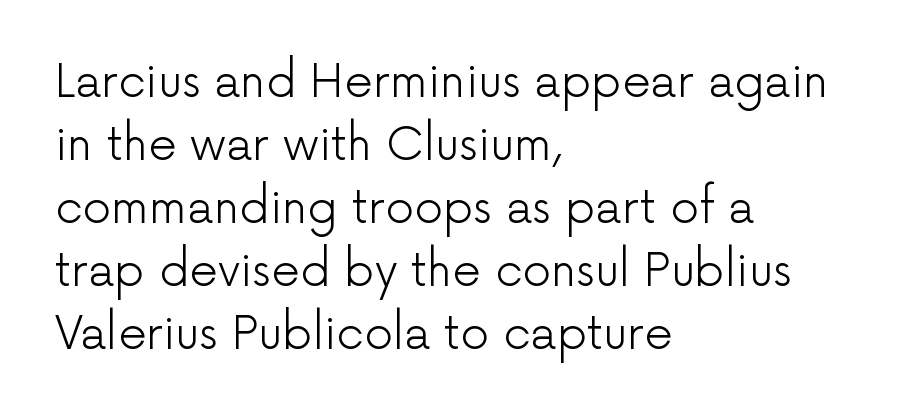
Q: Is the text bold? A: No.
Q: Is the text italic (slanted)? A: No, it is upright.
Q: Is the typeface a serif or a sans-serif typeface? A: Sans-serif.
Q: Is the text underlined? A: No.
Q: How is the paragraph aligned? A: Left-aligned.
Q: Is the spacing between letters normal or unusually wide? A: Normal.
Q: Is the spacing between lines tight, normal or loose? A: Normal.
Q: Width (condensed, normal, or wide)? A: Normal.
Q: Stroke contrast? A: Low.
Q: x-height? A: Medium.
Q: Monospaced? A: No.
